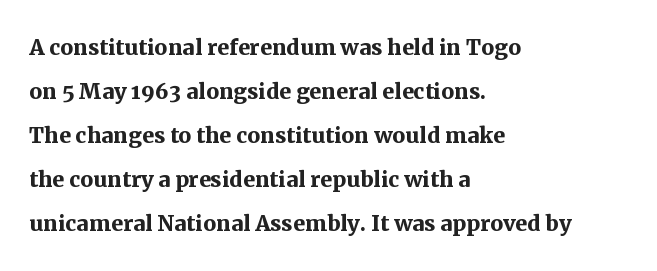
{"serif": "yes", "italic": "no", "bold": "yes", "weight": "semibold", "width": "normal", "stroke_contrast": "medium", "x_height": "medium", "monospaced": "no", "underline": "no", "align": "left", "line_spacing": "normal", "line_spacing_ratio": 1.52, "letter_spacing": "normal", "letter_spacing_em": 0.0, "glyph_px": 29}
